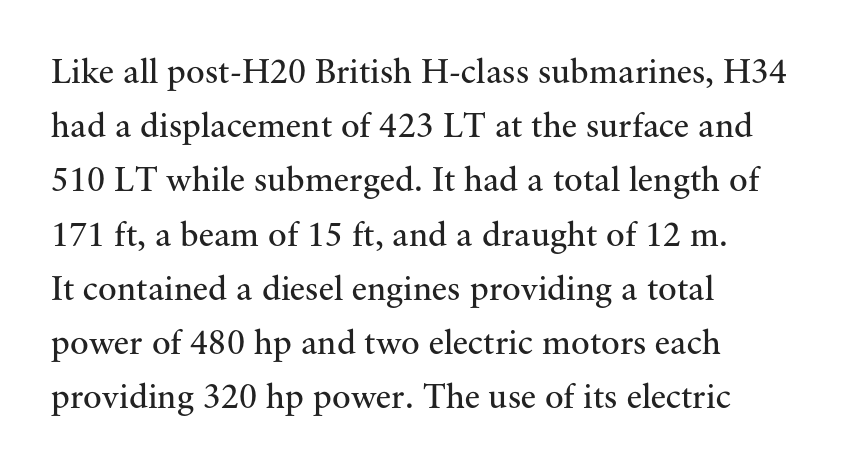
{"serif": "yes", "italic": "no", "bold": "no", "weight": "regular", "width": "normal", "stroke_contrast": "medium", "x_height": "small", "monospaced": "no", "underline": "no", "align": "left", "line_spacing": "normal", "line_spacing_ratio": 1.55, "letter_spacing": "normal", "letter_spacing_em": 0.0, "glyph_px": 35}
